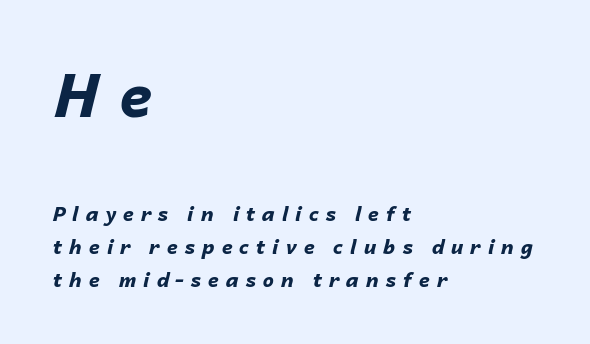
Q: Is the text bold? A: Yes.
Q: Is the text italic (slanted)? A: Yes, it leans right by about 14 degrees.
Q: Is the text underlined? A: No.
Q: How is the paragraph aligned? A: Left-aligned.
Q: Is the spacing between letters normal or unusually wide? A: Unusually wide.
Q: Is the spacing between lines tight, normal or loose? A: Normal.
Q: Which block of text is set in a larger size, the first (top) or the second (bottom)? A: The first (top) one.
Q: Width (condensed, normal, or wide)? A: Normal.
Q: Stroke contrast? A: Low.
Q: x-height? A: Medium.
Q: Monospaced? A: No.
